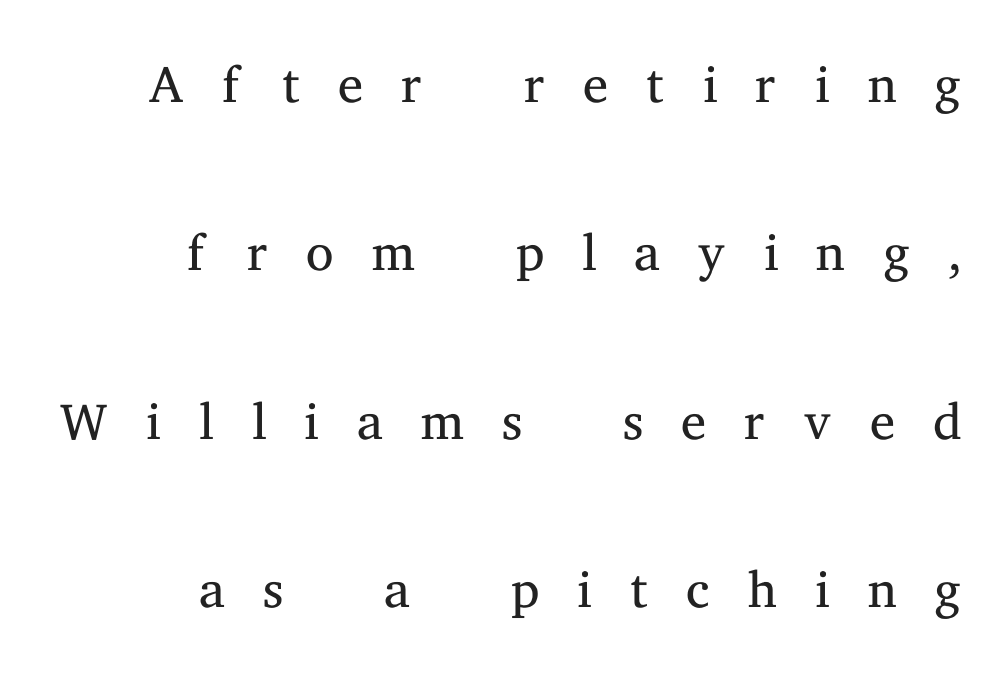
The ragged edge is on the left, which tells us the setting is flush right. Quick note: underline off. This rendering employs a face with finishing strokes, i.e., a serif. Quick note: not italic, upright. If you measured baseline to baseline, you'd find a long distance.
